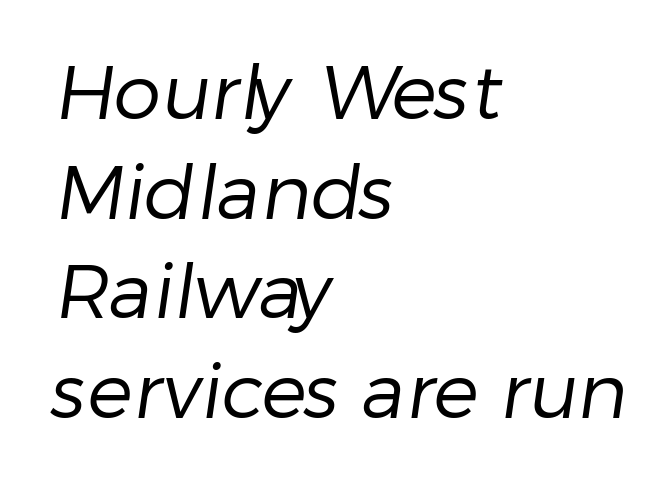
Q: Is the text bold? A: No.
Q: Is the typeface a serif or a sans-serif typeface? A: Sans-serif.
Q: Is the text underlined? A: No.
Q: How is the paragraph aligned? A: Left-aligned.
Q: Is the spacing between letters normal or unusually wide? A: Normal.
Q: Is the spacing between lines tight, normal or loose? A: Normal.
Q: Width (condensed, normal, or wide)? A: Normal.
Q: Stroke contrast? A: Low.
Q: x-height? A: Medium.
Q: Monospaced? A: No.
